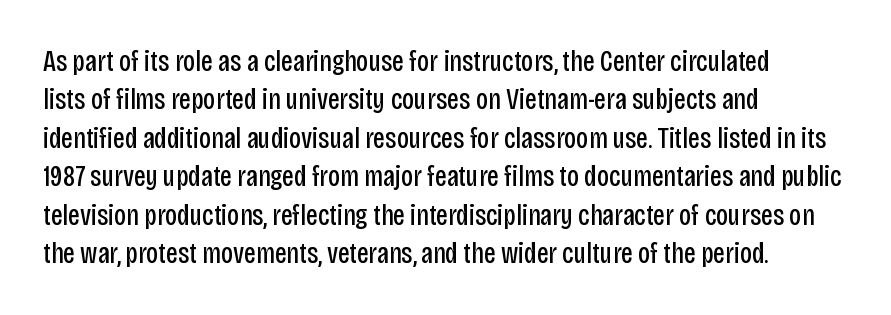
{"serif": "no", "italic": "no", "bold": "no", "weight": "regular", "width": "condensed", "stroke_contrast": "low", "x_height": "large", "monospaced": "no", "underline": "no", "align": "left", "line_spacing": "normal", "line_spacing_ratio": 1.28, "letter_spacing": "normal", "letter_spacing_em": 0.0, "glyph_px": 30}
